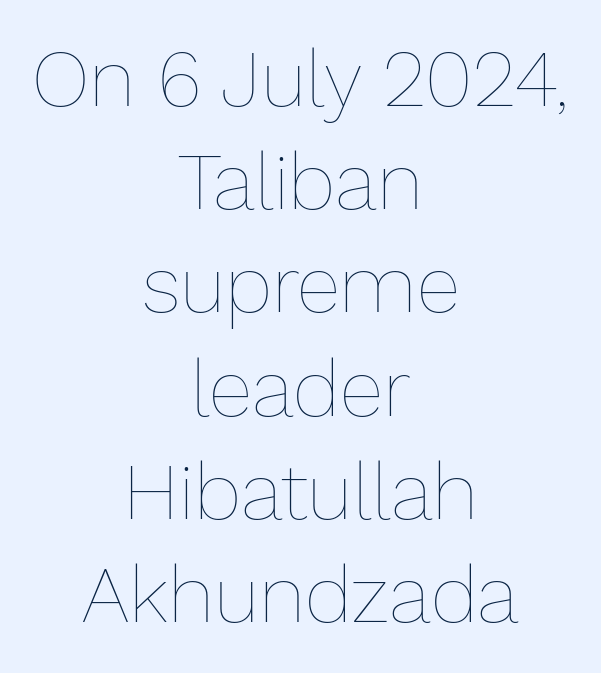
Check under the words: just untouched page. No heavy texture on the line: the type isn't bold. The face used here is proportionally spaced, like ordinary book or web type. Evenly set lines give the paragraph a standard silhouette.
